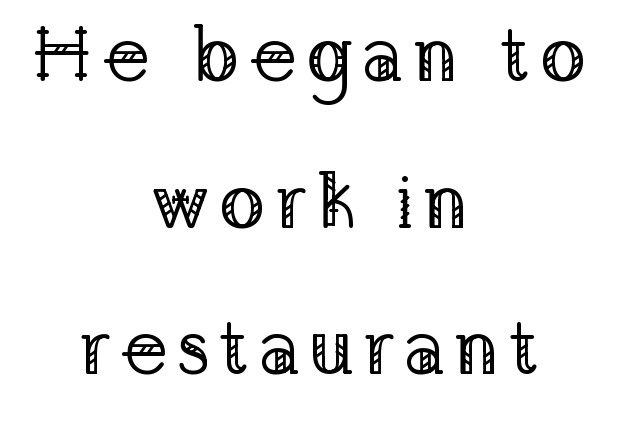
The image shows 78 px regular-weight serif type, upright; set centered, line spacing 1.88x, not underlined; low stroke contrast and a medium x-height.
